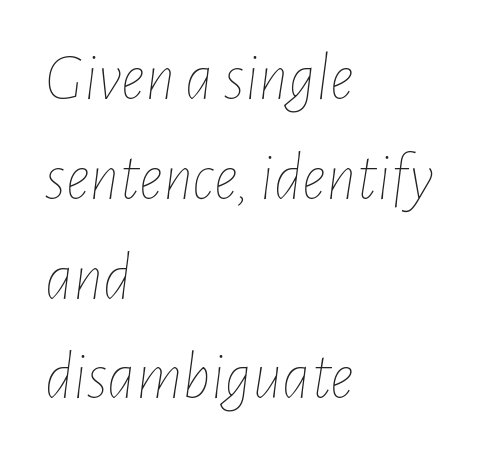
{"italic": "yes", "lean": "right", "slant_degrees": 7, "bold": "no", "weight": "thin", "width": "condensed", "stroke_contrast": "low", "x_height": "medium", "monospaced": "no", "underline": "no", "align": "left", "line_spacing": "normal", "line_spacing_ratio": 1.49, "letter_spacing": "normal", "letter_spacing_em": 0.0, "glyph_px": 67}
